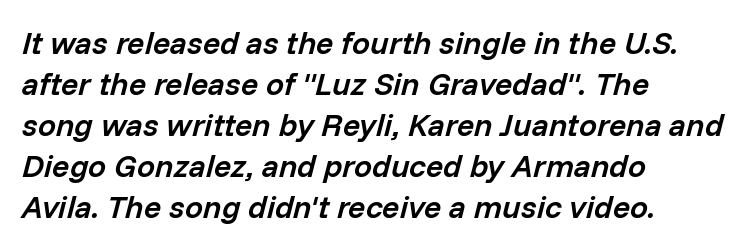
The image shows 32 px semibold type, italic (leaning right); set left-aligned, normal line spacing (1.28x), normal letter spacing, not underlined; low stroke contrast and a medium x-height.
